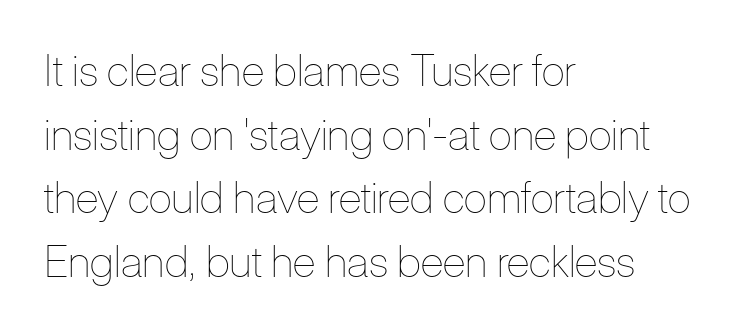
Q: Is the text bold? A: No.
Q: Is the text italic (slanted)? A: No, it is upright.
Q: Is the text underlined? A: No.
Q: How is the paragraph aligned? A: Left-aligned.
Q: Is the spacing between letters normal or unusually wide? A: Normal.
Q: Is the spacing between lines tight, normal or loose? A: Normal.
Q: Width (condensed, normal, or wide)? A: Condensed.
Q: Stroke contrast? A: Low.
Q: x-height? A: Medium.
Q: Monospaced? A: No.
